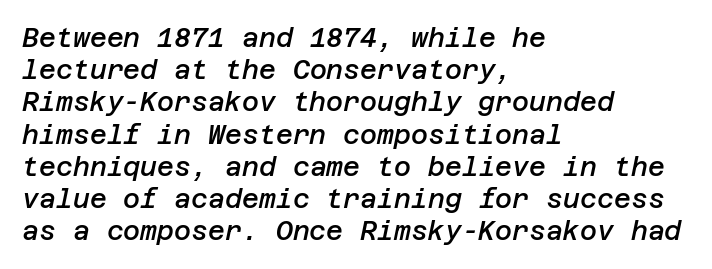
The image shows 26 px text type, italic (leaning right); set left-aligned, line spacing 1.24x, normal letter spacing, not underlined.
